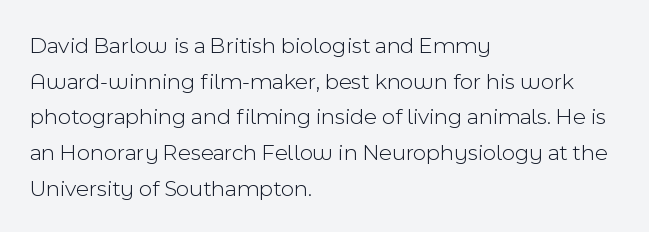
Q: Is the text bold? A: No.
Q: Is the text italic (slanted)? A: No, it is upright.
Q: Is the text underlined? A: No.
Q: How is the paragraph aligned? A: Left-aligned.
Q: Is the spacing between letters normal or unusually wide? A: Normal.
Q: Is the spacing between lines tight, normal or loose? A: Normal.
